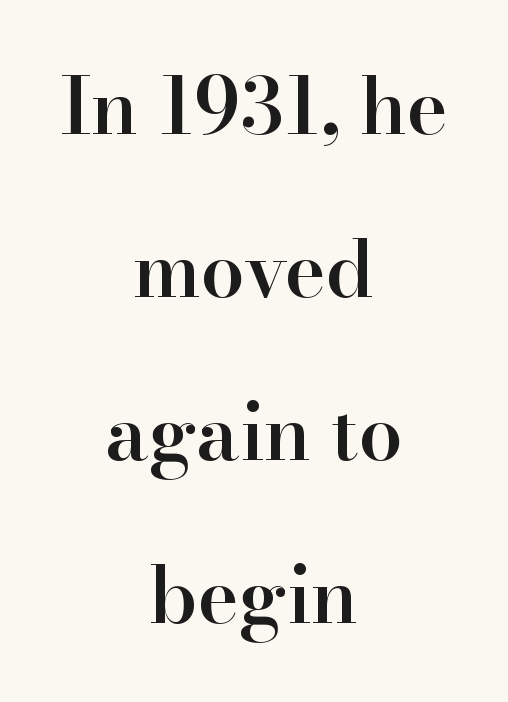
{"serif": "yes", "italic": "no", "bold": "semi", "weight": "semibold", "width": "normal", "stroke_contrast": "high", "x_height": "small", "monospaced": "no", "underline": "no", "align": "center", "line_spacing": "loose", "line_spacing_ratio": 2.09, "letter_spacing": "normal", "letter_spacing_em": 0.0, "glyph_px": 78}
